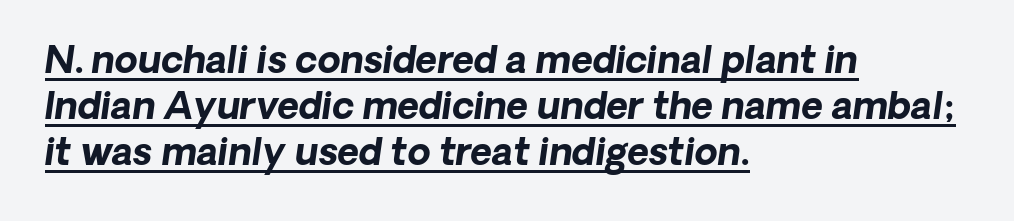
{"serif": "no", "bold": "yes", "weight": "bold", "width": "normal", "stroke_contrast": "low", "x_height": "medium", "monospaced": "no", "underline": "yes", "align": "left", "line_spacing": "normal", "line_spacing_ratio": 1.25, "letter_spacing": "normal", "letter_spacing_em": 0.0, "glyph_px": 37}
